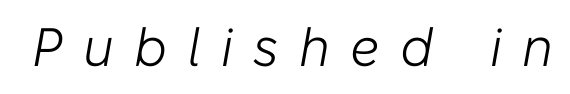
Q: Is the text bold? A: No.
Q: Is the text italic (slanted)? A: Yes, it leans right by about 10 degrees.
Q: Is the text underlined? A: No.
Q: Is the spacing between letters normal or unusually wide? A: Unusually wide.
Q: Width (condensed, normal, or wide)? A: Normal.
Q: Stroke contrast? A: Low.
Q: x-height? A: Medium.
Q: Monospaced? A: No.
